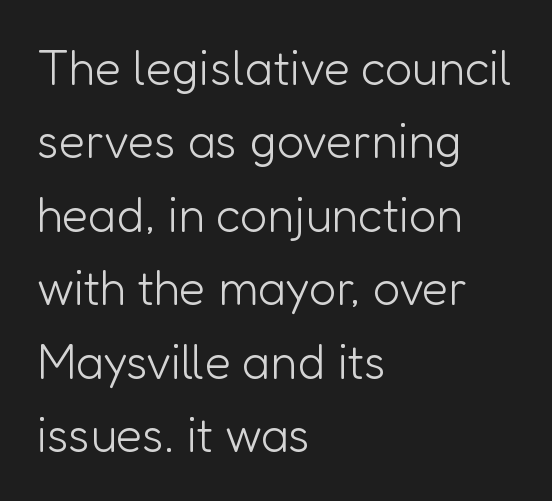
Nothing heavy about these letters — not bold at all. Varying glyph widths throughout — classic text-font behaviour. The font family rendered here belongs to the sans-serif group. The space between consecutive lines is moderate. Which margin do the lines hug? The left one — the right edge is uneven. The space beneath each line is pristine and unruled.
